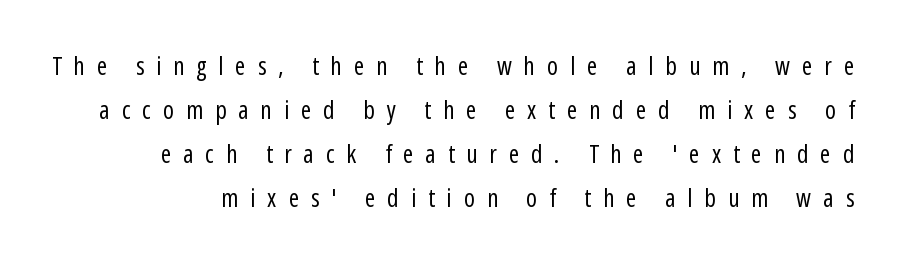
The image shows 25 px text type, upright; set line spacing 1.76x, unusually wide letter spacing (+0.48 em), not underlined.
